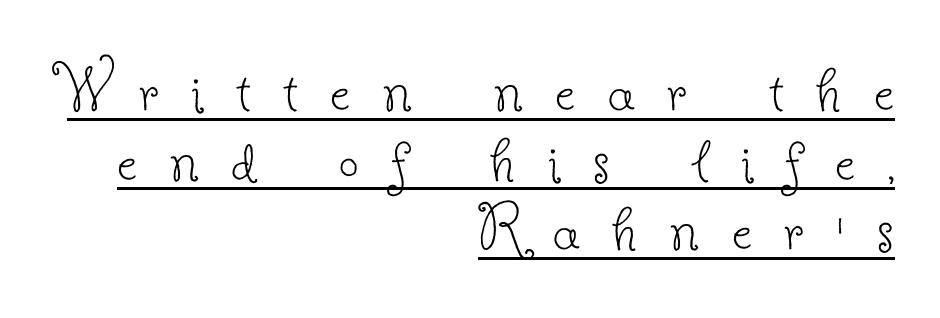
{"serif": "yes", "italic": "no", "bold": "no", "weight": "thin", "width": "normal", "stroke_contrast": "low", "x_height": "small", "monospaced": "no", "underline": "yes", "align": "right", "line_spacing": "tight", "line_spacing_ratio": 0.98, "letter_spacing": "wide", "letter_spacing_em": 0.46, "glyph_px": 71}
